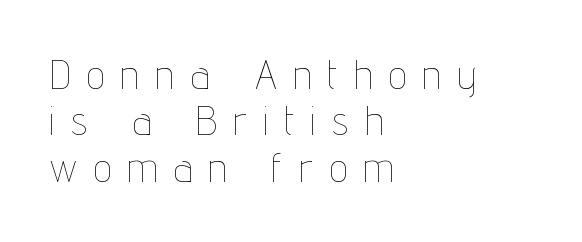
Weight: in the light-to-regular range. Upright lettering throughout. These lines have a slow, spaced-out rhythm from letter to letter. The glyphs are unaccompanied by any horizontal stroke below them. The rendering uses natural spacing where letterforms have individual widths. Typeset ragged right — the left edge is the straight one.
